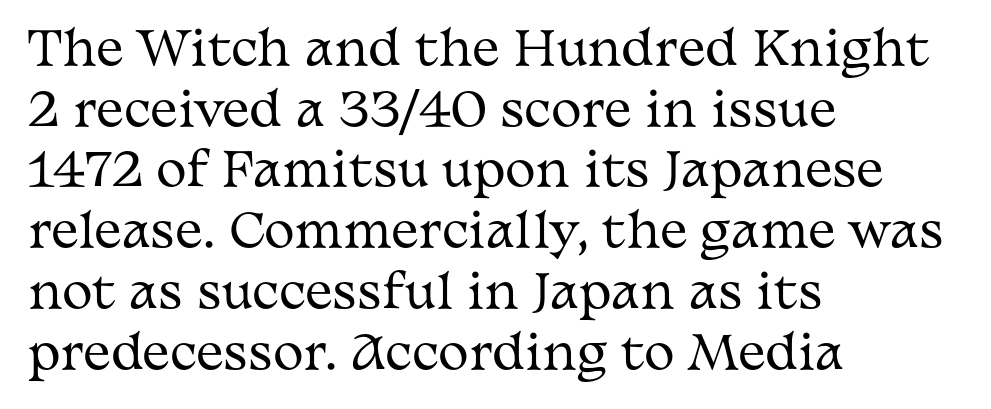
Horizontal alignment here is leftward, the default for most running prose. This is roman type, the default non-slanted kind. Glyph-to-glyph distance matches everyday printed text. Each row of text sits above clean, open space.
